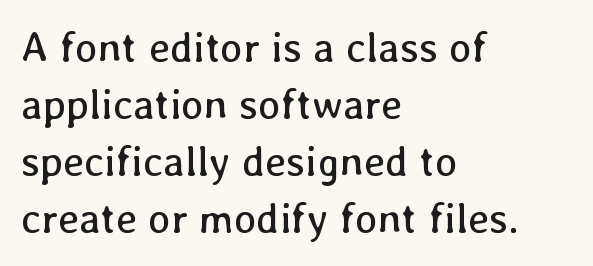
{"italic": "no", "bold": "no", "weight": "regular", "width": "normal", "stroke_contrast": "low", "x_height": "medium", "monospaced": "no", "underline": "no", "align": "left", "line_spacing": "normal", "line_spacing_ratio": 1.36, "letter_spacing": "normal", "letter_spacing_em": 0.0, "glyph_px": 42}
